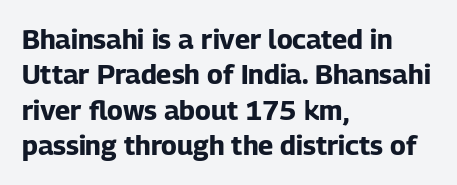
The image shows 27 px bold type, upright; set left-aligned, normal line spacing (1.31x), normal letter spacing, not underlined.
